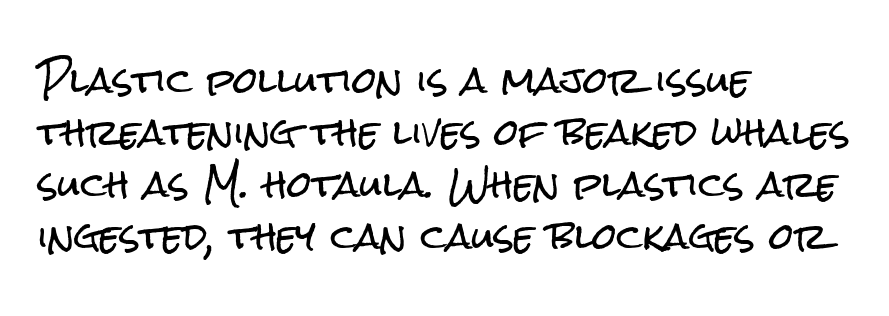
Classification — sans serif. These lines are rendered in a variable-pitch font. Leftover space on each line is placed entirely after the last word. The glyphs are unaccompanied by any horizontal stroke below them.
